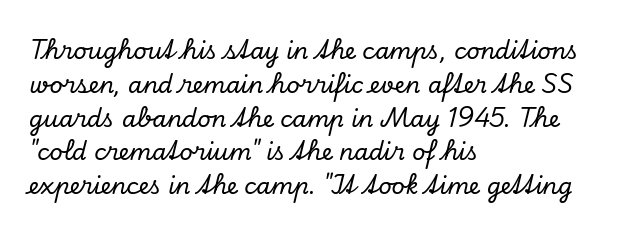
The lettering tilts uniformly, giving the passage an italic look. This sample uses plain, unmodified letter spacing. The paragraph has a hard left edge and a soft right edge. Regarding leading, the lines here are spaced in the standard way. The area under the type is left untouched.
